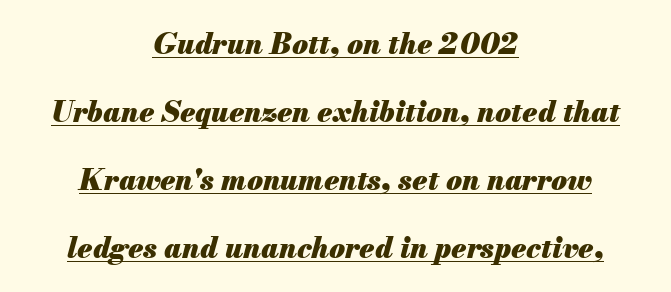
{"italic": "yes", "lean": "right", "slant_degrees": 13, "bold": "yes", "weight": "heavy", "width": "normal", "stroke_contrast": "medium", "x_height": "small", "monospaced": "no", "underline": "yes", "align": "center", "line_spacing": "loose", "line_spacing_ratio": 2.35, "letter_spacing": "normal", "letter_spacing_em": 0.0, "glyph_px": 29}
